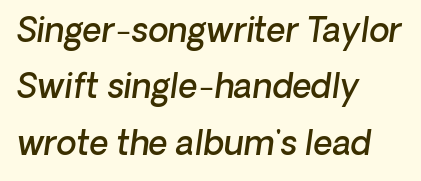
The image shows 33 px semibold type, italic (leaning right); set left-aligned, line spacing 1.71x, normal letter spacing, not underlined; low stroke contrast and a medium x-height.
